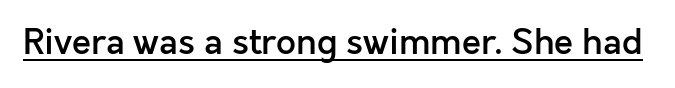
The image shows 35 px semibold sans-serif type, upright; set normal letter spacing, underlined; a medium x-height.
